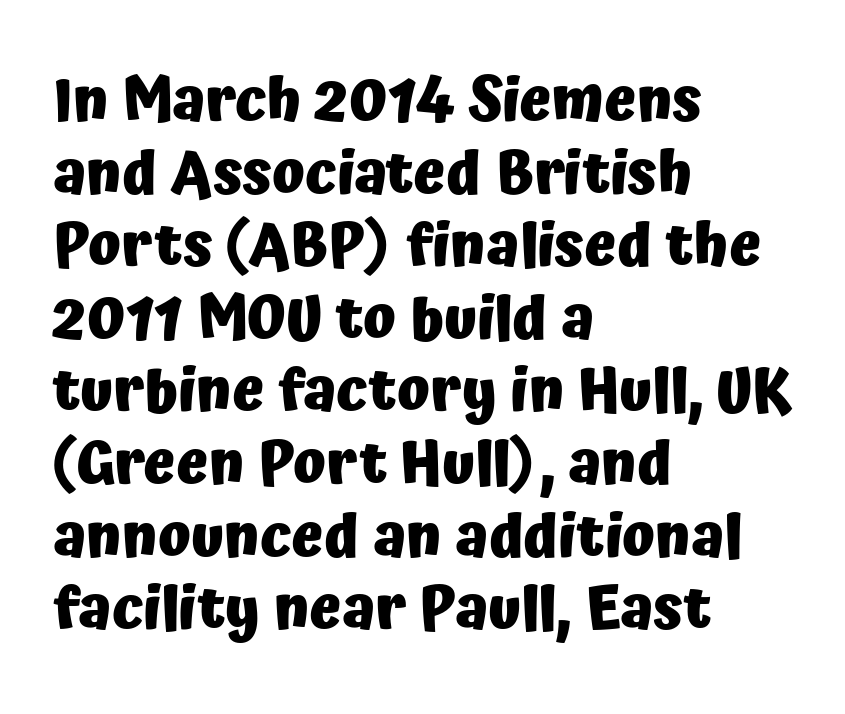
The text block is weighted toward the left margin, trailing off unevenly rightward. Ascenders rise straight up at ninety degrees. Weight check: bold — yes, fully. Has an underline been added? It has not.
